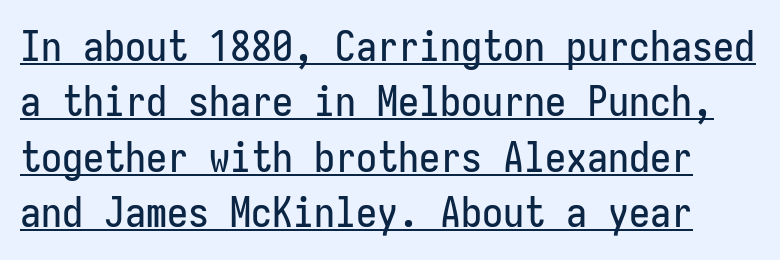
{"serif": "no", "italic": "no", "width": "condensed", "stroke_contrast": "low", "x_height": "medium", "monospaced": "yes", "underline": "yes", "line_spacing": "normal", "line_spacing_ratio": 1.32, "letter_spacing": "normal", "letter_spacing_em": 0.0, "glyph_px": 42}
